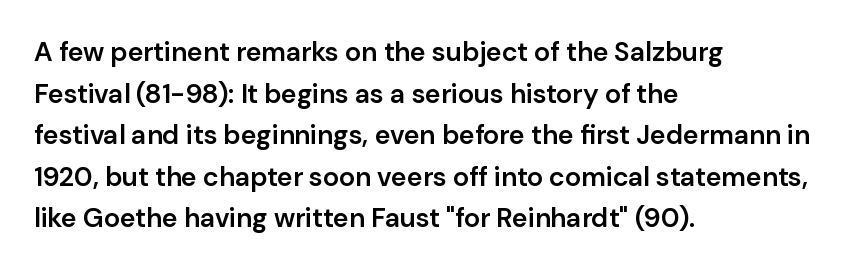
{"italic": "no", "bold": "semi", "underline": "no", "align": "left", "line_spacing": "normal", "line_spacing_ratio": 1.54, "letter_spacing": "normal", "letter_spacing_em": 0.0, "glyph_px": 27}
